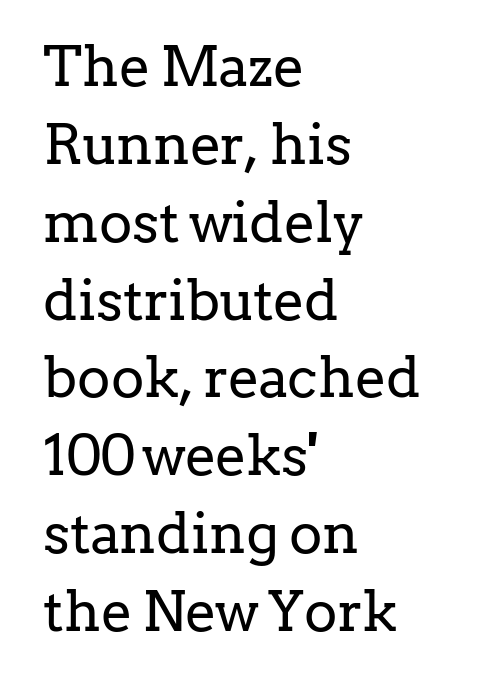
Q: Is the text bold? A: No.
Q: Is the text italic (slanted)? A: No, it is upright.
Q: Is the typeface a serif or a sans-serif typeface? A: Serif.
Q: Is the text underlined? A: No.
Q: How is the paragraph aligned? A: Left-aligned.
Q: Is the spacing between letters normal or unusually wide? A: Normal.
Q: Is the spacing between lines tight, normal or loose? A: Normal.
Q: Width (condensed, normal, or wide)? A: Normal.
Q: Stroke contrast? A: Low.
Q: x-height? A: Medium.
Q: Monospaced? A: No.
